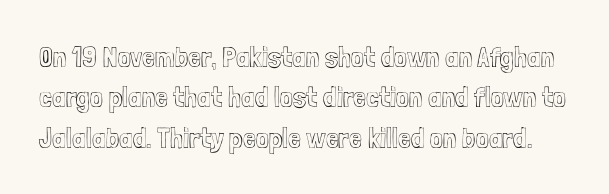
{"italic": "no", "width": "condensed", "x_height": "medium", "monospaced": "no", "underline": "no", "line_spacing": "normal", "line_spacing_ratio": 1.39, "letter_spacing": "normal", "letter_spacing_em": 0.0, "glyph_px": 29}
